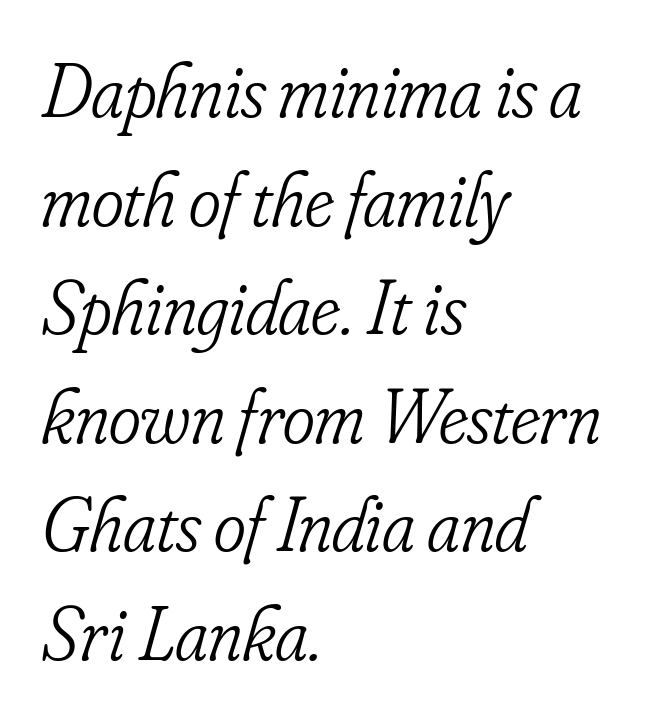
The image shows 77 px light, condensed serif type, italic (leaning right); set left-aligned, normal line spacing (1.41x), normal letter spacing, not underlined; low stroke contrast and a small x-height.
